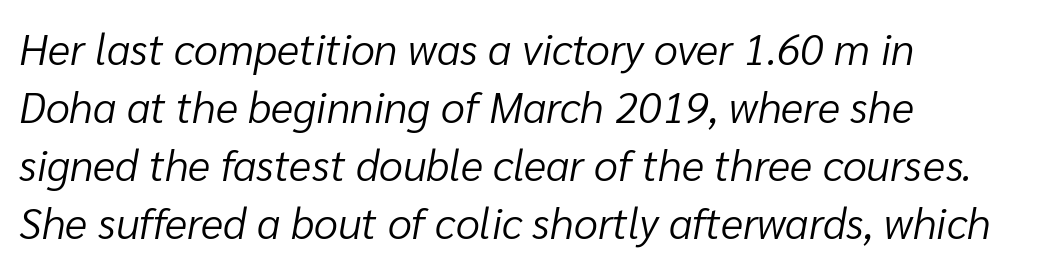
{"italic": "yes", "lean": "right", "slant_degrees": 10, "bold": "no", "weight": "light", "width": "normal", "stroke_contrast": "low", "x_height": "medium", "monospaced": "no", "underline": "no", "align": "left", "line_spacing": "normal", "line_spacing_ratio": 1.35, "letter_spacing": "normal", "letter_spacing_em": 0.0, "glyph_px": 43}
